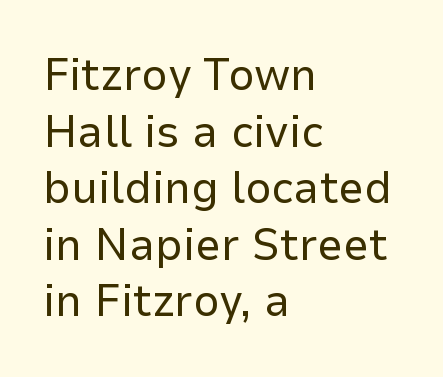
Q: Is the text bold? A: No.
Q: Is the text italic (slanted)? A: No, it is upright.
Q: Is the typeface a serif or a sans-serif typeface? A: Sans-serif.
Q: Is the text underlined? A: No.
Q: How is the paragraph aligned? A: Left-aligned.
Q: Is the spacing between letters normal or unusually wide? A: Normal.
Q: Width (condensed, normal, or wide)? A: Normal.
Q: Stroke contrast? A: Low.
Q: x-height? A: Medium.
Q: Monospaced? A: No.
